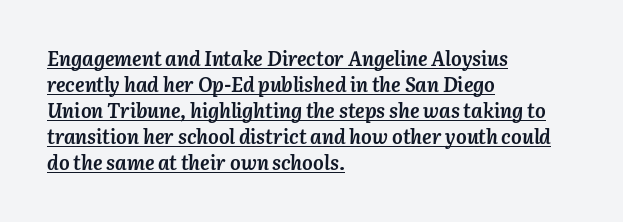
Q: Is the text bold? A: Yes.
Q: Is the text italic (slanted)? A: Yes, it leans right by about 3 degrees.
Q: Is the text underlined? A: Yes.
Q: How is the paragraph aligned? A: Left-aligned.
Q: Is the spacing between letters normal or unusually wide? A: Normal.
Q: Is the spacing between lines tight, normal or loose? A: Normal.
